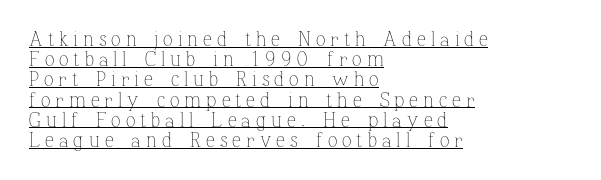
Q: Is the text bold? A: No.
Q: Is the text italic (slanted)? A: No, it is upright.
Q: Is the text underlined? A: Yes.
Q: How is the paragraph aligned? A: Left-aligned.
Q: Is the spacing between letters normal or unusually wide? A: Unusually wide.
Q: Is the spacing between lines tight, normal or loose? A: Tight.
